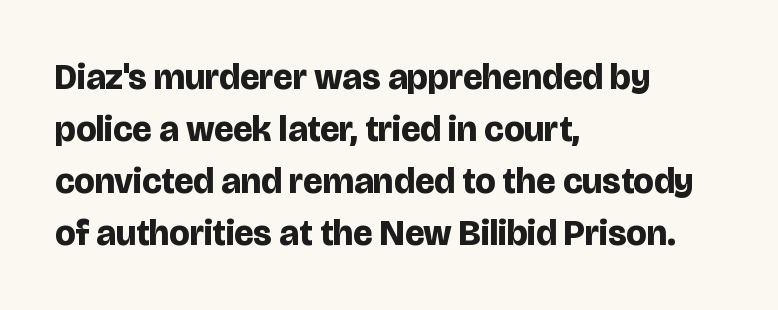
This is roman type, the default non-slanted kind. Where is the straight margin? On the left. The passage shown is typeset with a sans-serif family. Each letter keeps its own natural width here, so spacing adapts to shape.
